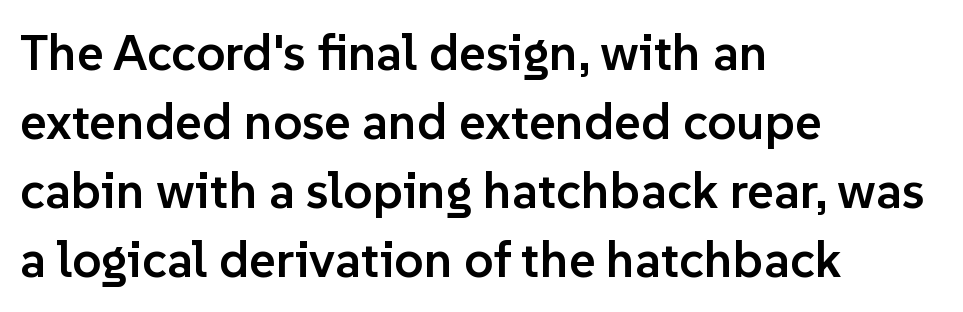
The image shows 51 px semibold sans-serif type, upright; set left-aligned, normal line spacing (1.35x), normal letter spacing, not underlined; low stroke contrast and a medium x-height.
